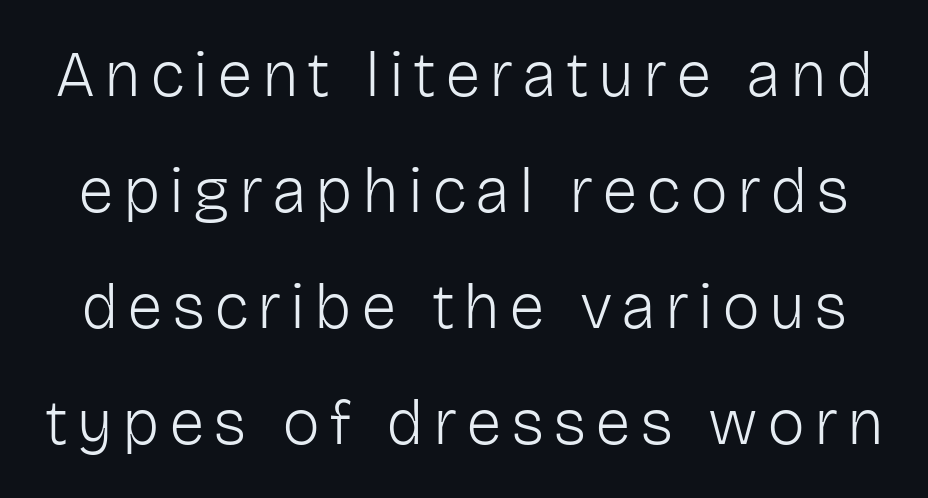
{"serif": "no", "italic": "no", "bold": "no", "weight": "light", "width": "normal", "stroke_contrast": "low", "x_height": "medium", "monospaced": "no", "underline": "no", "line_spacing_ratio": 1.81, "glyph_px": 64}
